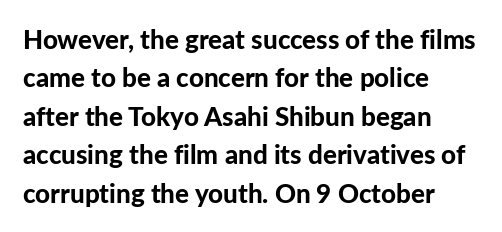
A typesetter would mark this as roman, not italic. Rule under the text: the space is simply empty. Layout note: lines flush left. The designer left line spacing at the default. What weight is shown? A full bold with thick strokes. This sample uses plain, unmodified letter spacing.
